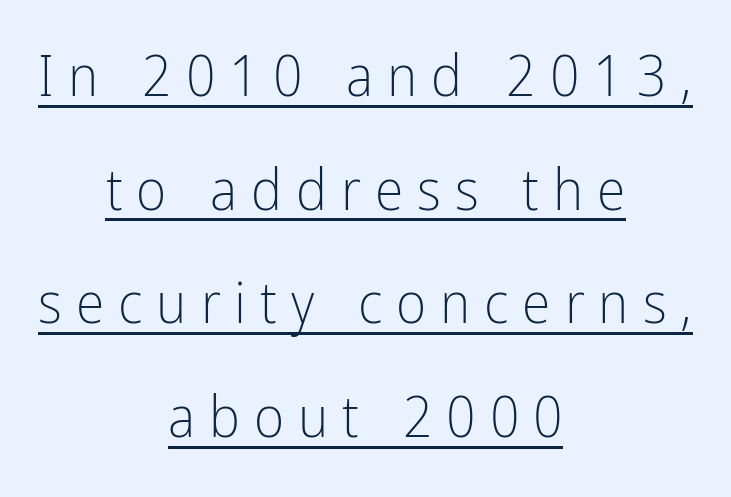
Each letter's strokes conclude bluntly, with no projecting serifs. The setting favours the middle, as headings and verse often do. Honestly, the letter spacing is so wide it's the main thing you notice. A quiet, ordinary-to-light weight characterises the typeface.
